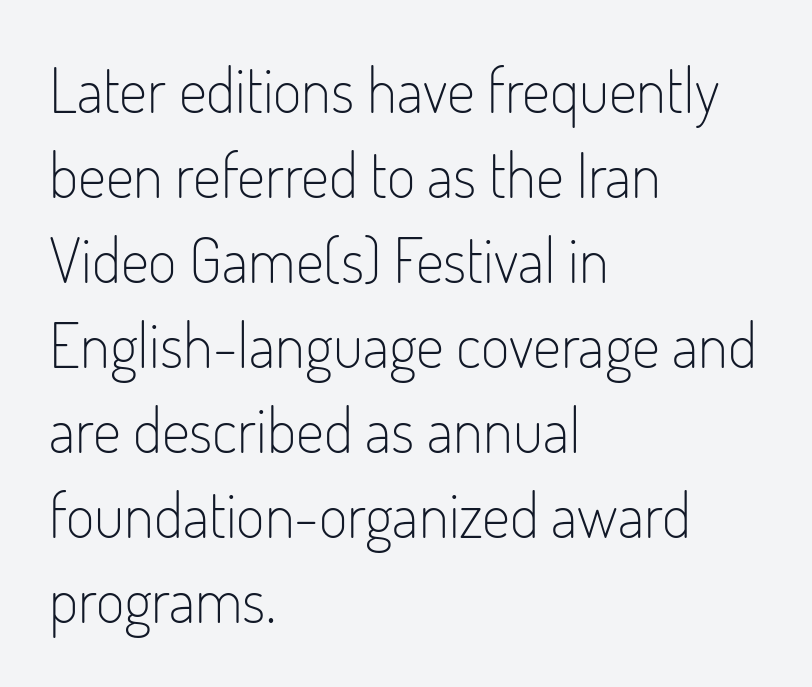
The rendering keeps characters at their native spacing. Leftover space on each line is placed entirely after the last word. If you measured baseline to baseline, you'd find a middling distance. Does the type have serifs? No, each stem ends abruptly. When letters stand straight like this, we call the style roman or upright. The typesetting does not lean heavy: it is not bold.
